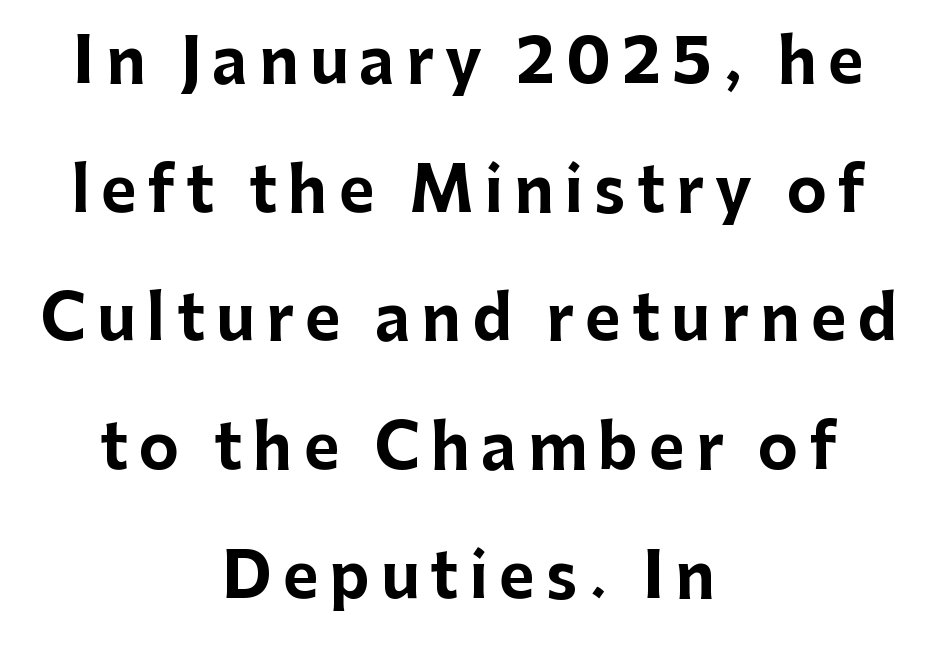
Look at the bottom of the vertical strokes: they stop flat, with no serifs. Does the leading feel generous? Absolutely, it's lavish. Weight: bold. Spacing verdict: proportional, widths tailored to each character.
